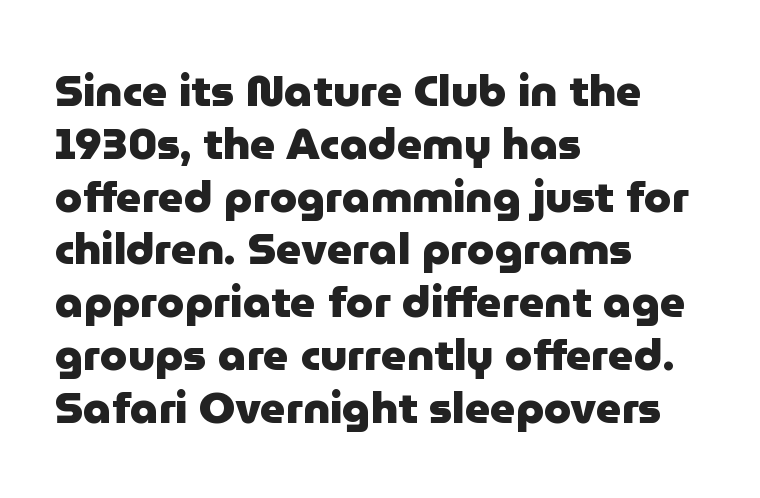
{"serif": "no", "italic": "no", "bold": "yes", "weight": "heavy", "width": "normal", "stroke_contrast": "low", "x_height": "medium", "monospaced": "no", "underline": "no", "align": "left", "line_spacing_ratio": 1.2, "letter_spacing": "normal", "letter_spacing_em": 0.0, "glyph_px": 44}
